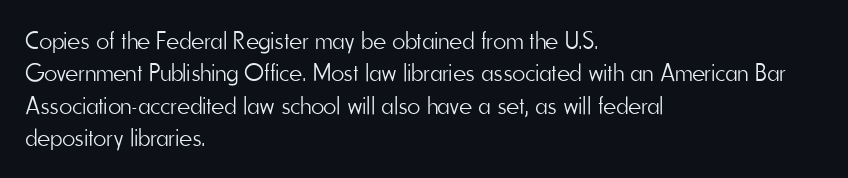
{"italic": "no", "bold": "no", "underline": "no", "align": "left", "line_spacing": "normal", "line_spacing_ratio": 1.3, "letter_spacing": "normal", "letter_spacing_em": 0.0, "glyph_px": 25}
